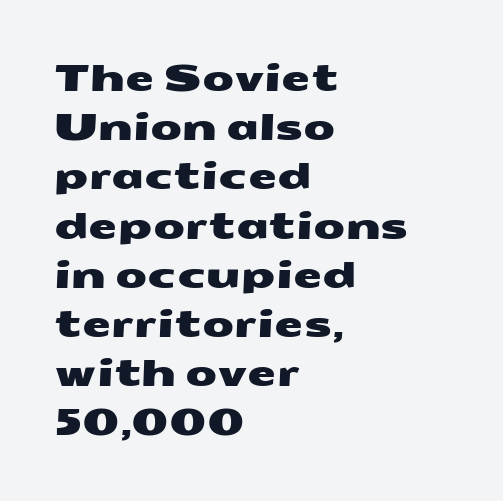
Regarding serifs, this sample does without them. The face used here is proportionally spaced, like ordinary book or web type. Unmarked baselines from the first word to the last. The gaps between neighbouring characters are ordinary and unremarkable. A typesetter would call this leading conventional body-copy spacing. Alignment: flush left.
